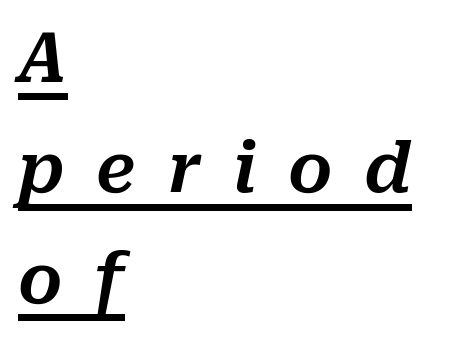
Q: Is the text italic (slanted)? A: Yes, it leans right by about 10 degrees.
Q: Is the text underlined? A: Yes.
Q: How is the paragraph aligned? A: Left-aligned.
Q: Is the spacing between letters normal or unusually wide? A: Unusually wide.
Q: Is the spacing between lines tight, normal or loose? A: Normal.
Q: Width (condensed, normal, or wide)? A: Normal.
Q: Stroke contrast? A: Medium.
Q: x-height? A: Medium.
Q: Monospaced? A: No.
